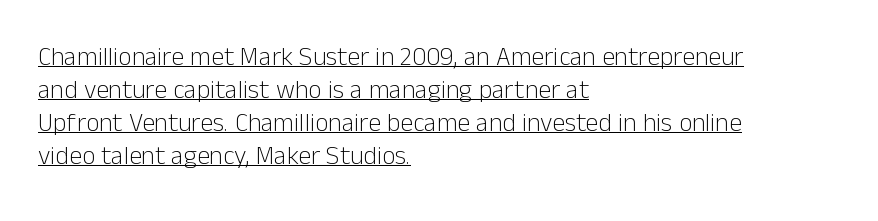
{"italic": "no", "bold": "no", "underline": "yes", "align": "left", "line_spacing": "normal", "line_spacing_ratio": 1.27, "letter_spacing": "normal", "letter_spacing_em": 0.0, "glyph_px": 26}
